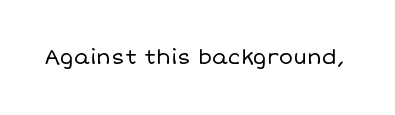
The image shows 21 px text type, upright; set normal letter spacing, not underlined.
